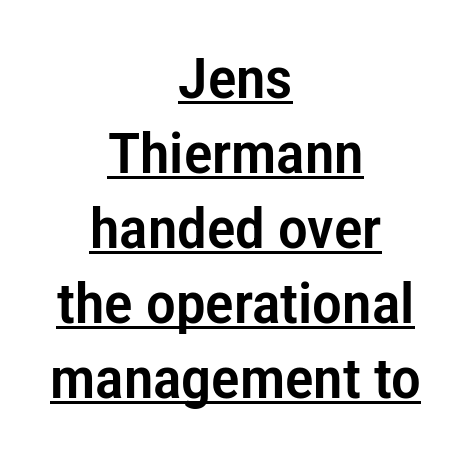
The image shows 56 px condensed sans-serif type, upright; set centered, normal line spacing (1.34x), normal letter spacing, underlined; low stroke contrast and a medium x-height.
